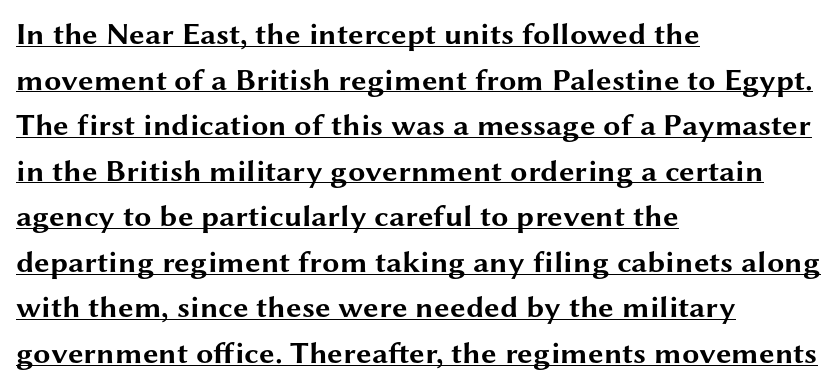
The image shows 31 px bold, wide sans-serif type, upright; set left-aligned, normal line spacing (1.47x), normal letter spacing, underlined; medium stroke contrast and a medium x-height.
